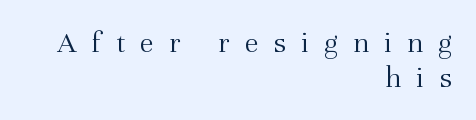
{"serif": "yes", "italic": "no", "bold": "no", "weight": "light", "width": "normal", "stroke_contrast": "medium", "x_height": "medium", "monospaced": "no", "underline": "no", "align": "right", "line_spacing": "tight", "line_spacing_ratio": 1.12, "letter_spacing": "wide", "letter_spacing_em": 0.49, "glyph_px": 31}
